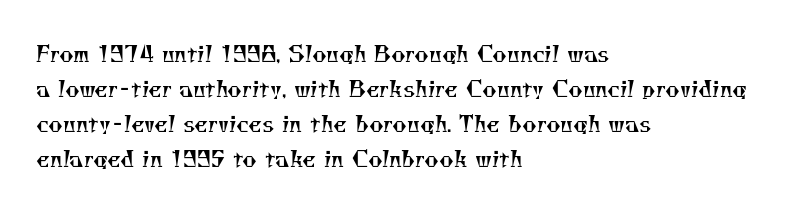
{"bold": "no", "underline": "no", "align": "left", "line_spacing": "normal", "line_spacing_ratio": 1.59, "letter_spacing": "normal", "letter_spacing_em": 0.0, "glyph_px": 22}
